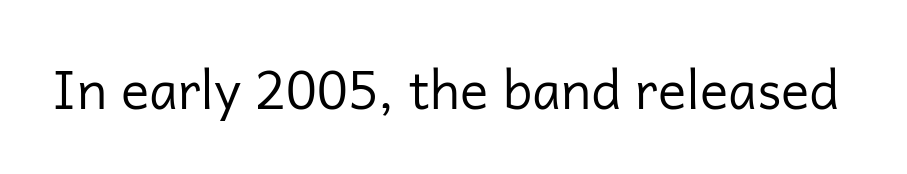
Q: Is the text bold? A: No.
Q: Is the text italic (slanted)? A: No, it is upright.
Q: Is the typeface a serif or a sans-serif typeface? A: Sans-serif.
Q: Is the text underlined? A: No.
Q: Is the spacing between letters normal or unusually wide? A: Normal.
Q: Width (condensed, normal, or wide)? A: Normal.
Q: Stroke contrast? A: Low.
Q: x-height? A: Medium.
Q: Monospaced? A: No.
